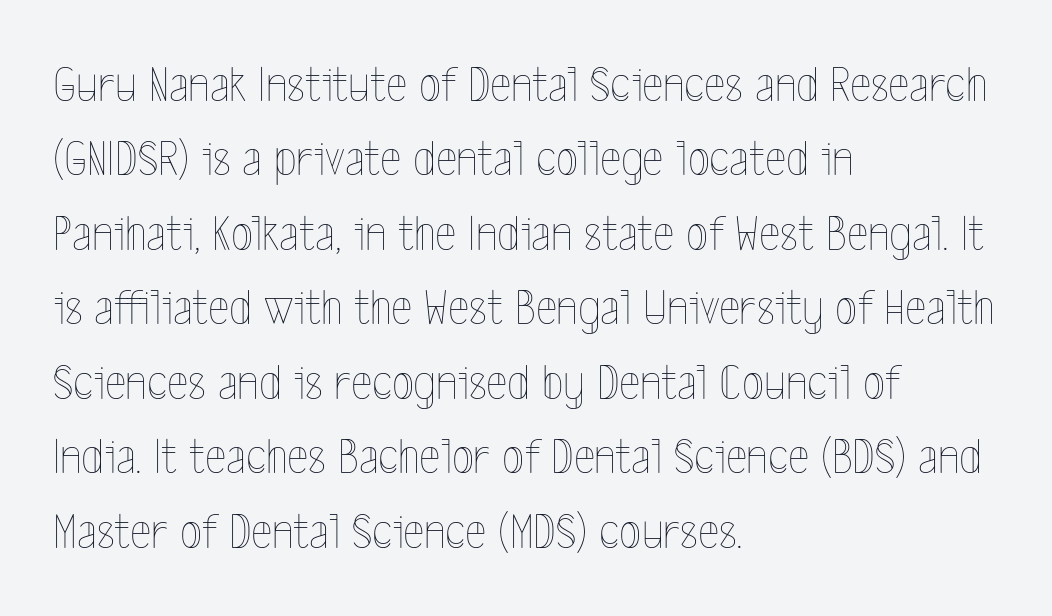
A light-to-regular cut is what we see here. A typesetter would call this proportional, since set widths differ per character. These lines are set flush left with a ragged right edge. Characters follow at the spacing the type designer built in. Glance below the letters and you will spot only blank space.
